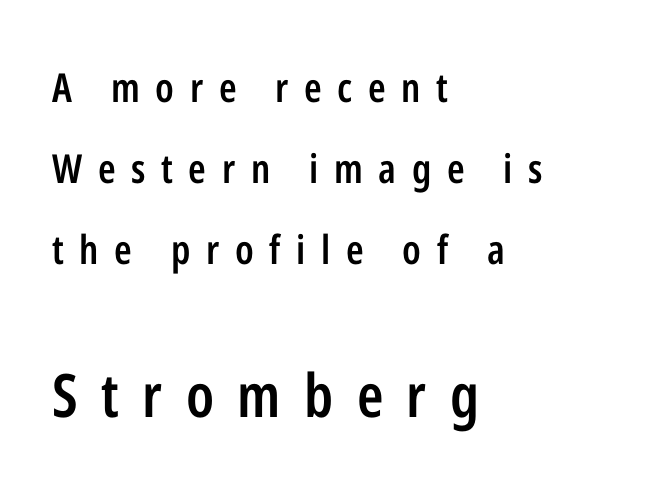
Q: Is the text bold? A: Semi-bold.
Q: Is the text italic (slanted)? A: No, it is upright.
Q: Is the typeface a serif or a sans-serif typeface? A: Sans-serif.
Q: Is the text underlined? A: No.
Q: How is the paragraph aligned? A: Left-aligned.
Q: Is the spacing between letters normal or unusually wide? A: Unusually wide.
Q: Is the spacing between lines tight, normal or loose? A: Loose.
Q: Which block of text is set in a larger size, the first (top) or the second (bottom)? A: The second (bottom) one.
Q: Width (condensed, normal, or wide)? A: Condensed.
Q: Stroke contrast? A: Low.
Q: x-height? A: Medium.
Q: Monospaced? A: No.
